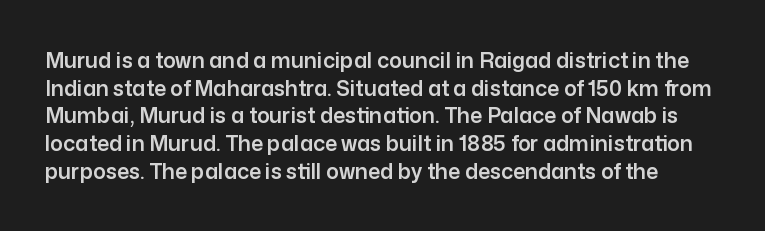
{"italic": "no", "underline": "no", "line_spacing": "normal", "line_spacing_ratio": 1.32, "letter_spacing": "normal", "letter_spacing_em": 0.0, "glyph_px": 21}
